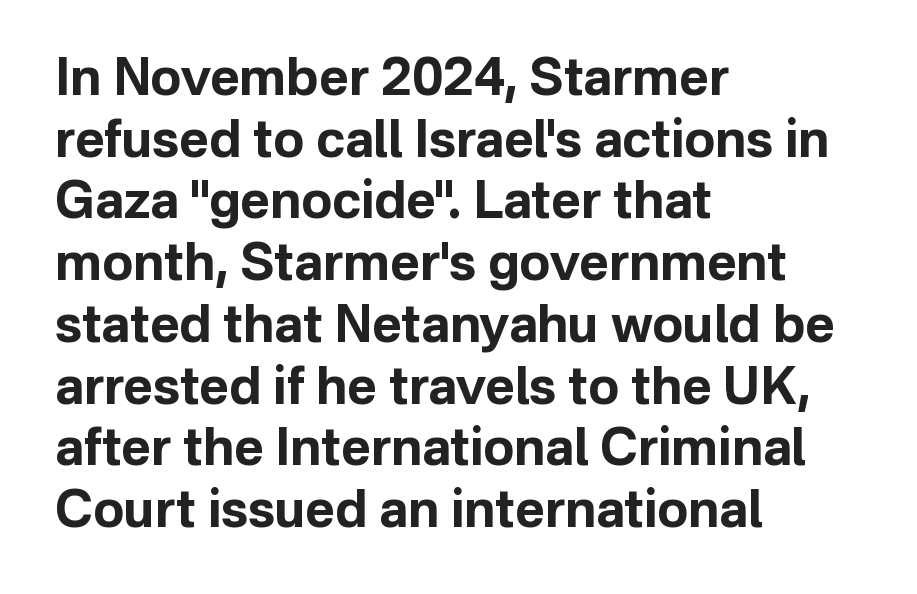
Q: Is the text bold? A: Yes.
Q: Is the text italic (slanted)? A: No, it is upright.
Q: Is the typeface a serif or a sans-serif typeface? A: Sans-serif.
Q: Is the text underlined? A: No.
Q: How is the paragraph aligned? A: Left-aligned.
Q: Is the spacing between letters normal or unusually wide? A: Normal.
Q: Width (condensed, normal, or wide)? A: Normal.
Q: Stroke contrast? A: Low.
Q: x-height? A: Medium.
Q: Monospaced? A: No.
